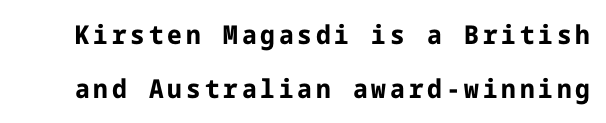
Q: Is the text bold? A: Yes.
Q: Is the text italic (slanted)? A: No, it is upright.
Q: Is the text underlined? A: No.
Q: Is the spacing between lines tight, normal or loose? A: Loose.
